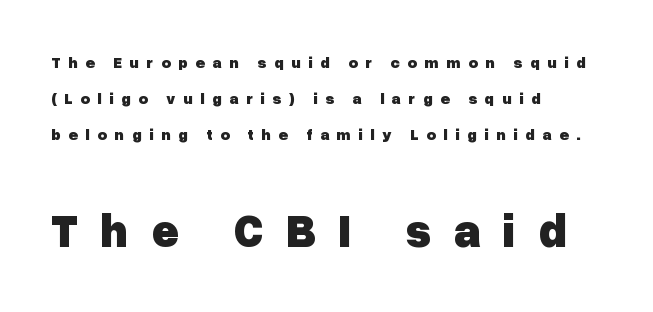
Q: Is the text bold? A: Yes.
Q: Is the text italic (slanted)? A: No, it is upright.
Q: Is the typeface a serif or a sans-serif typeface? A: Sans-serif.
Q: Is the text underlined? A: No.
Q: How is the paragraph aligned? A: Left-aligned.
Q: Is the spacing between letters normal or unusually wide? A: Unusually wide.
Q: Is the spacing between lines tight, normal or loose? A: Loose.
Q: Which block of text is set in a larger size, the first (top) or the second (bottom)? A: The second (bottom) one.
Q: Width (condensed, normal, or wide)? A: Normal.
Q: Stroke contrast? A: Low.
Q: x-height? A: Medium.
Q: Monospaced? A: No.
